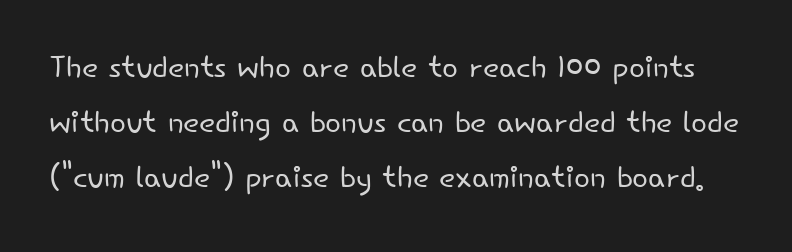
{"serif": "no", "italic": "no", "bold": "no", "weight": "light", "width": "normal", "stroke_contrast": "low", "x_height": "small", "monospaced": "no", "underline": "no", "line_spacing": "normal", "line_spacing_ratio": 1.31, "letter_spacing": "normal", "letter_spacing_em": 0.0, "glyph_px": 42}
